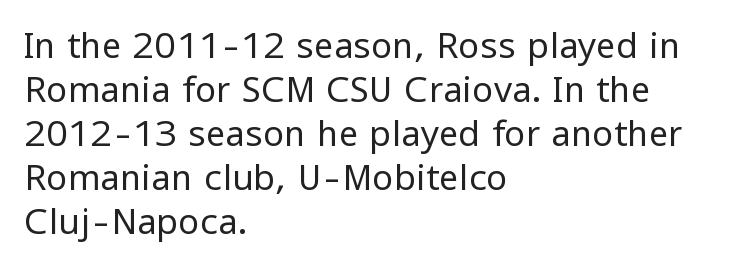
The image shows 35 px regular-weight sans-serif type, upright; set left-aligned, normal line spacing (1.26x), normal letter spacing, not underlined; low stroke contrast and a medium x-height.
